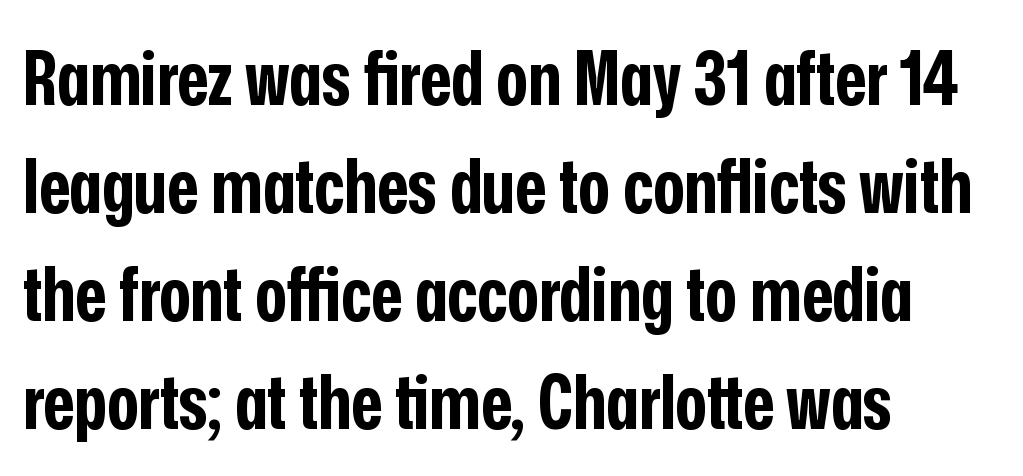
{"serif": "no", "italic": "no", "bold": "yes", "weight": "bold", "width": "condensed", "stroke_contrast": "low", "x_height": "medium", "monospaced": "no", "underline": "no", "align": "left", "line_spacing": "normal", "line_spacing_ratio": 1.44, "letter_spacing": "normal", "letter_spacing_em": 0.0, "glyph_px": 75}
